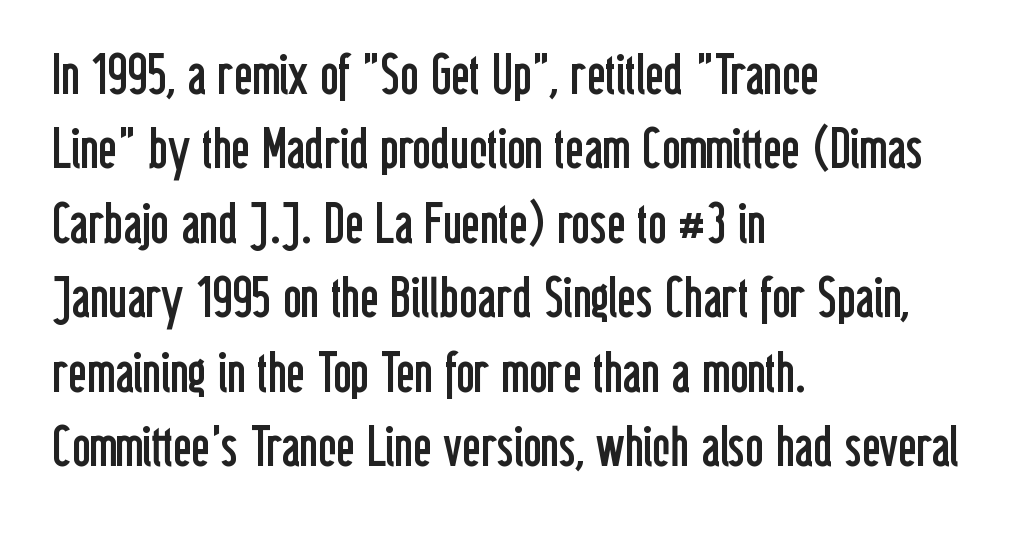
{"serif": "no", "italic": "no", "bold": "no", "weight": "regular", "width": "condensed", "stroke_contrast": "low", "x_height": "medium", "monospaced": "no", "underline": "no", "align": "left", "line_spacing": "normal", "line_spacing_ratio": 1.33, "letter_spacing": "normal", "letter_spacing_em": 0.0, "glyph_px": 56}
